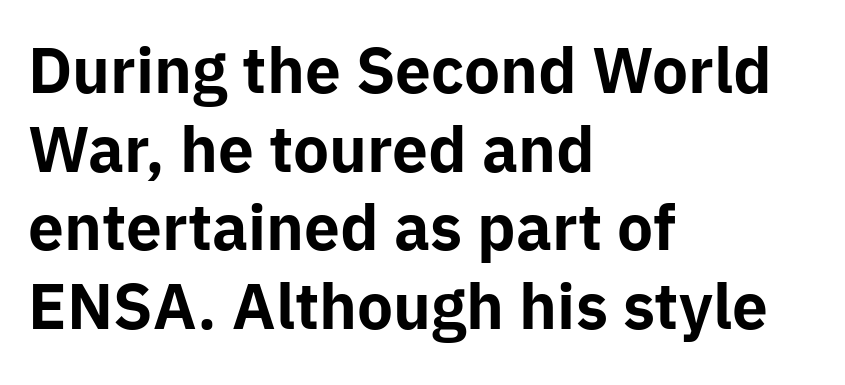
The image shows 61 px bold sans-serif type, upright; set left-aligned, normal line spacing (1.29x), normal letter spacing, not underlined; low stroke contrast and a medium x-height.
